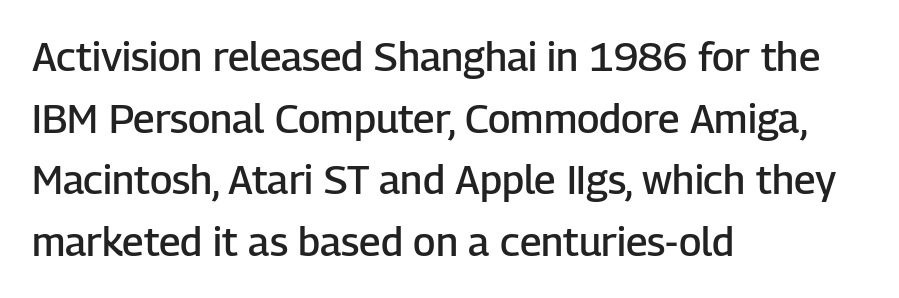
The image shows 40 px semibold sans-serif type, upright; set left-aligned, normal line spacing (1.54x), normal letter spacing, not underlined; low stroke contrast and a medium x-height.
